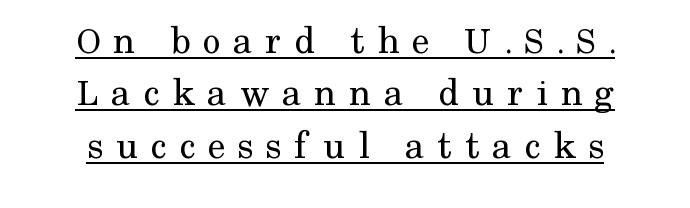
{"serif": "yes", "italic": "no", "bold": "no", "weight": "regular", "width": "normal", "stroke_contrast": "medium", "x_height": "medium", "monospaced": "no", "underline": "yes", "align": "center", "line_spacing": "normal", "line_spacing_ratio": 1.31, "letter_spacing": "wide", "letter_spacing_em": 0.31, "glyph_px": 40}
